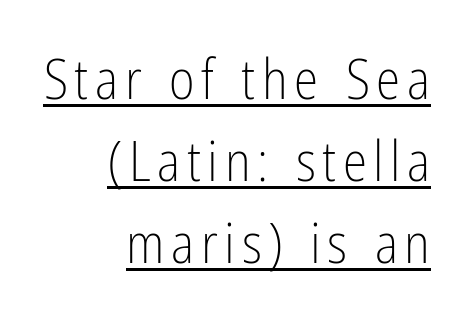
Right-aligned paragraph, ragged on the left. Has an underline been added? It has. These lines are composed in type without serifs. This sample has the flowing, uneven cadence of proportional lettering. Rendered with straight, roman letterforms. Each stroke keeps to a modest, everyday thickness or less.
